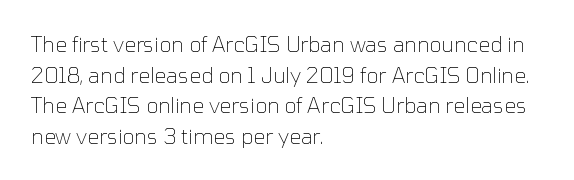
The image shows 21 px text type, upright; set left-aligned, normal line spacing (1.46x), normal letter spacing, not underlined.
